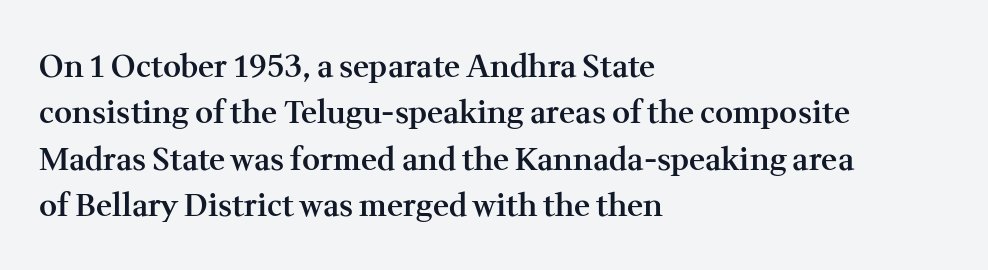
{"serif": "yes", "italic": "no", "bold": "semi", "weight": "semibold", "width": "normal", "stroke_contrast": "medium", "x_height": "medium", "monospaced": "no", "underline": "no", "align": "left", "line_spacing": "normal", "line_spacing_ratio": 1.5, "letter_spacing": "normal", "letter_spacing_em": 0.0, "glyph_px": 31}
